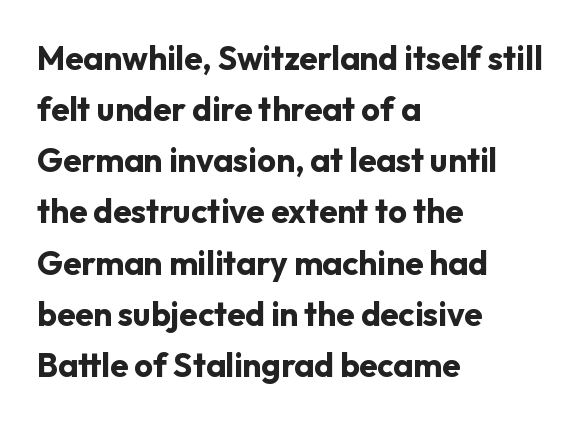
{"serif": "no", "italic": "no", "bold": "yes", "weight": "bold", "width": "normal", "stroke_contrast": "low", "x_height": "medium", "monospaced": "no", "underline": "no", "align": "left", "line_spacing": "normal", "line_spacing_ratio": 1.55, "letter_spacing": "normal", "letter_spacing_em": 0.0, "glyph_px": 33}
